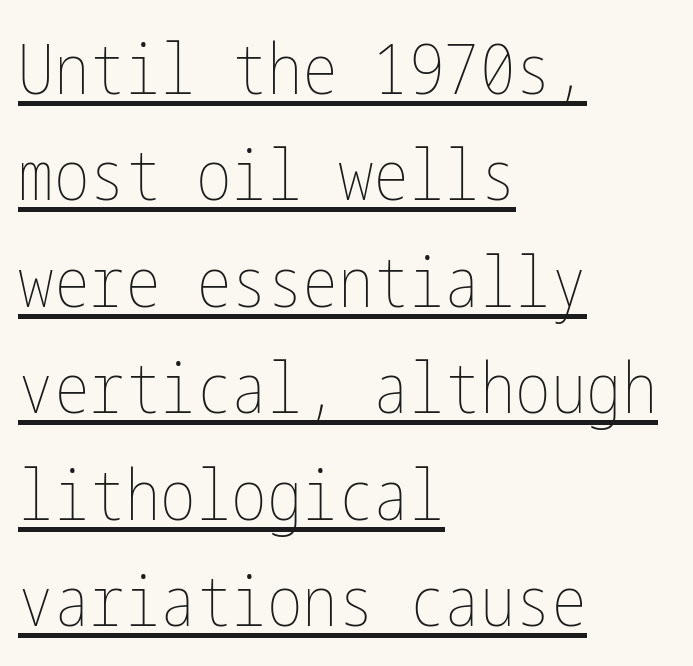
The image shows 71 px thin, condensed type, upright; set left-aligned, normal line spacing (1.5x), normal letter spacing, underlined; low stroke contrast and a medium x-height.
